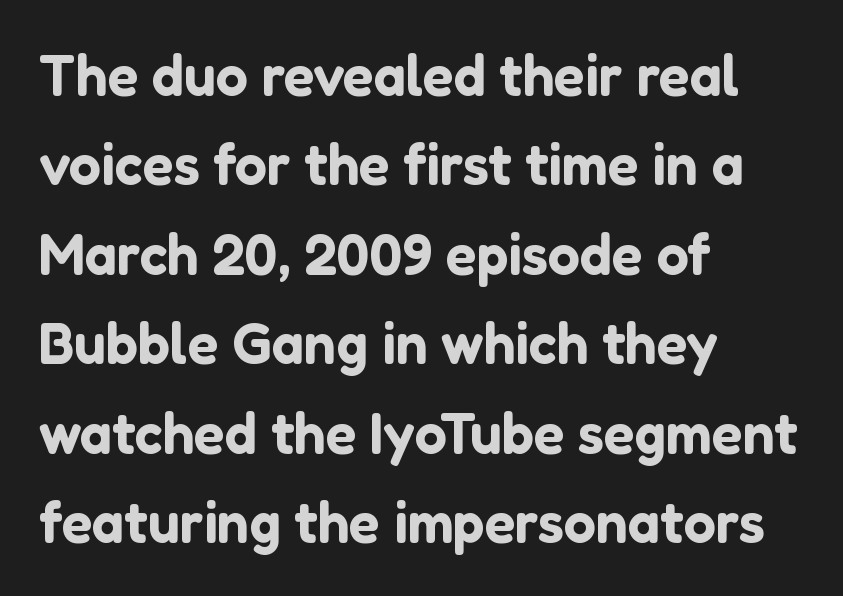
{"serif": "no", "italic": "no", "width": "normal", "stroke_contrast": "low", "x_height": "medium", "monospaced": "no", "underline": "no", "align": "left", "line_spacing": "normal", "line_spacing_ratio": 1.57, "letter_spacing": "normal", "letter_spacing_em": 0.0, "glyph_px": 57}
